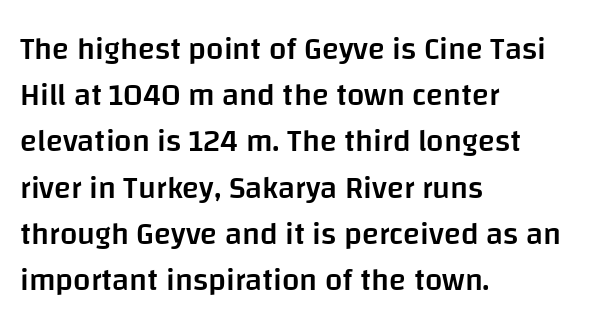
{"serif": "no", "italic": "no", "bold": "semi", "weight": "semibold", "width": "normal", "stroke_contrast": "low", "x_height": "large", "monospaced": "no", "underline": "no", "align": "left", "line_spacing": "normal", "line_spacing_ratio": 1.49, "letter_spacing": "normal", "letter_spacing_em": 0.0, "glyph_px": 31}
